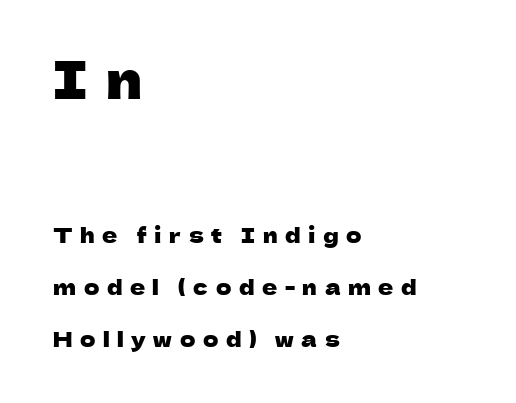
The zone under the glyphs is completely vacant. This sample has the flowing, uneven cadence of proportional lettering. A classic flush-left, rag-right setting is used for this passage. If you measured baseline to baseline, you'd find a long distance.
